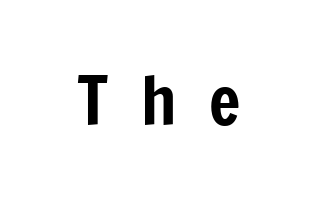
Does extra space separate the letters? Yes, quite a lot of it. The rendering uses natural spacing where letterforms have individual widths. Look at the bottom of the vertical strokes: they stop flat, with no serifs. The area under the type is left untouched.
